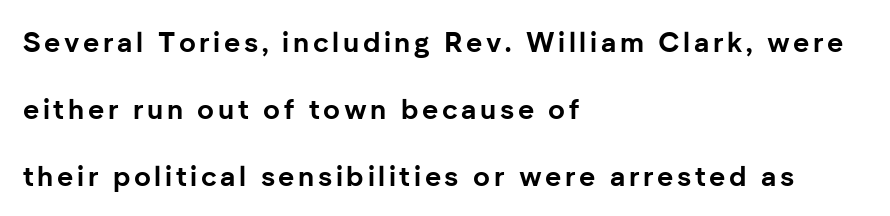
{"serif": "no", "italic": "no", "bold": "yes", "weight": "bold", "width": "normal", "stroke_contrast": "low", "x_height": "medium", "monospaced": "no", "underline": "no", "align": "left", "line_spacing": "loose", "line_spacing_ratio": 2.4, "glyph_px": 28}
